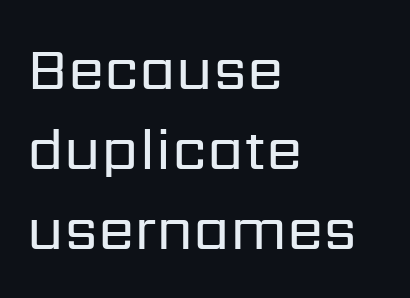
Compared with typical paragraphs, the rows here are spaced about the same. The font's upright variant was chosen for this text. The passage shown is typed in a proportional face where columns would drift. Has an underline been added? It has not. In terms of letterform style, serifs are entirely absent.
